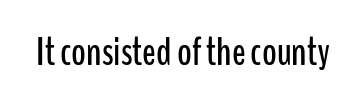
Q: Is the text italic (slanted)? A: No, it is upright.
Q: Is the typeface a serif or a sans-serif typeface? A: Sans-serif.
Q: Is the text underlined? A: No.
Q: Is the spacing between letters normal or unusually wide? A: Normal.
Q: Width (condensed, normal, or wide)? A: Condensed.
Q: Stroke contrast? A: Low.
Q: x-height? A: Medium.
Q: Monospaced? A: No.
